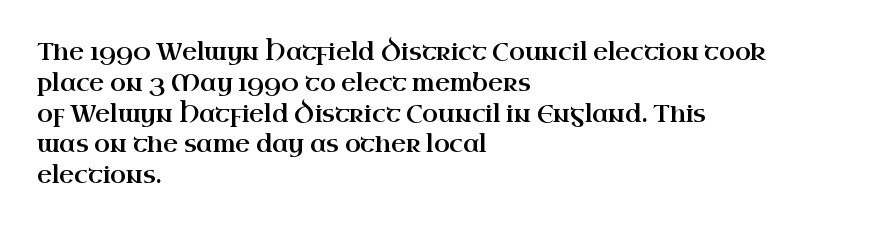
{"italic": "no", "underline": "no", "align": "left", "line_spacing": "normal", "line_spacing_ratio": 1.34, "letter_spacing": "normal", "letter_spacing_em": 0.0, "glyph_px": 23}
